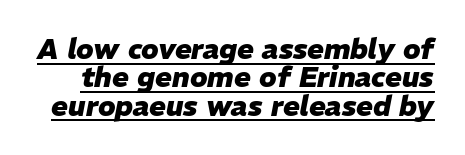
The image shows 28 px heavy type, italic (leaning right); set tight line spacing (1.01x), normal letter spacing, underlined; low stroke contrast and a medium x-height.
